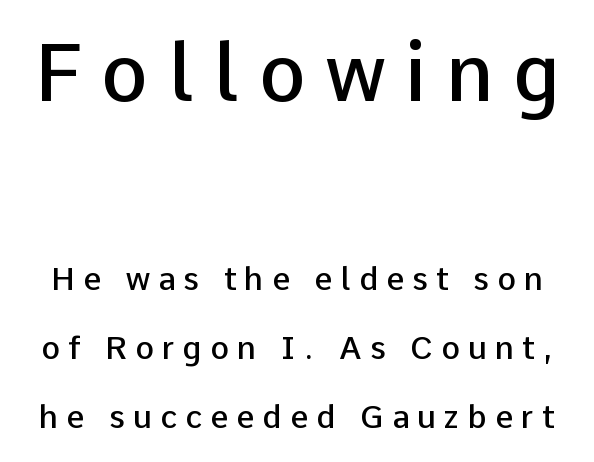
The image shows 79 px semibold sans-serif type, upright; set loose line spacing (2.16x), unusually wide letter spacing (+0.25 em), not underlined; the first (top) block is 2.47x larger; low stroke contrast and a medium x-height.
